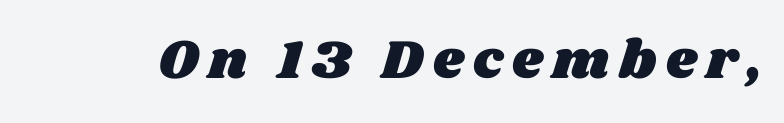
{"width": "wide", "stroke_contrast": "medium", "x_height": "large", "monospaced": "no", "underline": "no", "glyph_px": 55}
